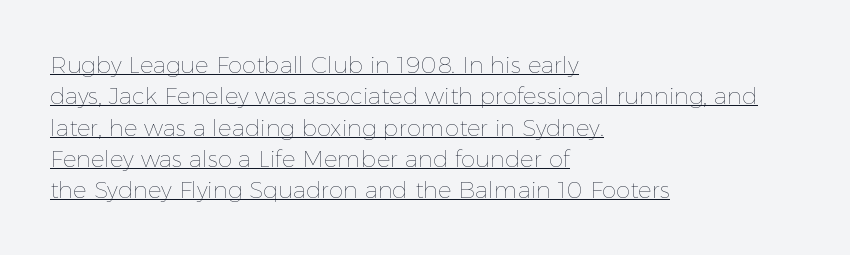
{"italic": "no", "bold": "no", "underline": "yes", "align": "left", "line_spacing": "normal", "line_spacing_ratio": 1.36, "letter_spacing": "normal", "letter_spacing_em": 0.0, "glyph_px": 23}
